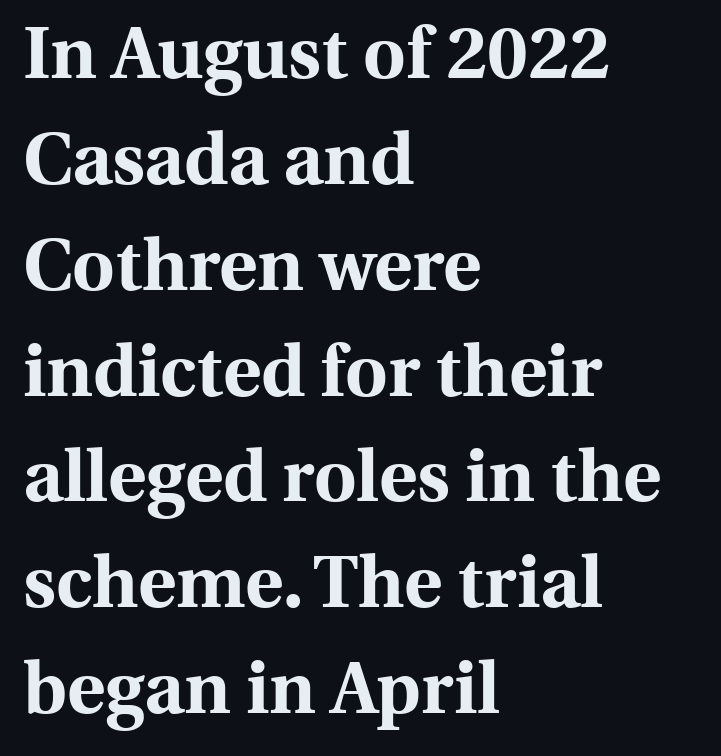
{"serif": "yes", "italic": "no", "bold": "yes", "weight": "bold", "width": "normal", "x_height": "medium", "monospaced": "no", "underline": "no", "align": "left", "line_spacing": "normal", "line_spacing_ratio": 1.45, "letter_spacing": "normal", "letter_spacing_em": 0.0, "glyph_px": 73}
